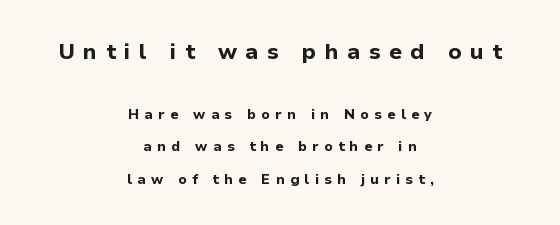
The image shows 22 px bold type, upright; set centered, loose line spacing (2.3x), unusually wide letter spacing (+0.38 em), not underlined; the first (top) block is 1.57x larger.
